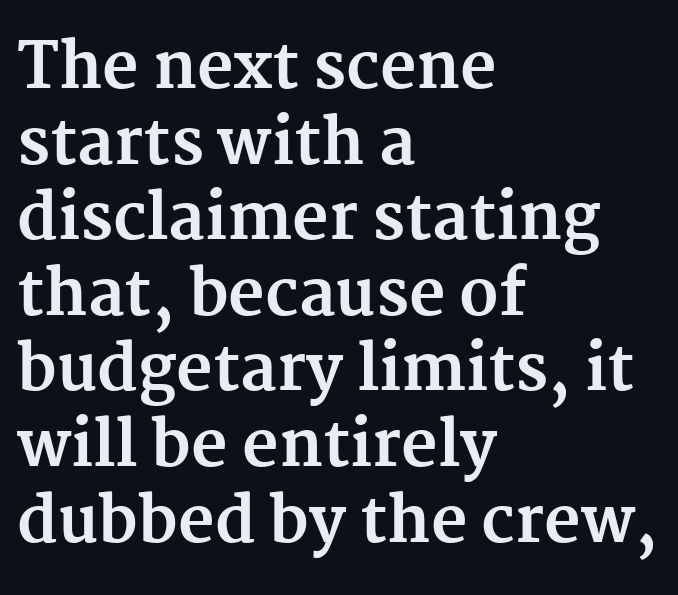
Q: Is the text bold? A: Yes.
Q: Is the text italic (slanted)? A: No, it is upright.
Q: Is the typeface a serif or a sans-serif typeface? A: Serif.
Q: Is the text underlined? A: No.
Q: How is the paragraph aligned? A: Left-aligned.
Q: Is the spacing between letters normal or unusually wide? A: Normal.
Q: Width (condensed, normal, or wide)? A: Normal.
Q: Stroke contrast? A: Medium.
Q: x-height? A: Medium.
Q: Monospaced? A: No.
